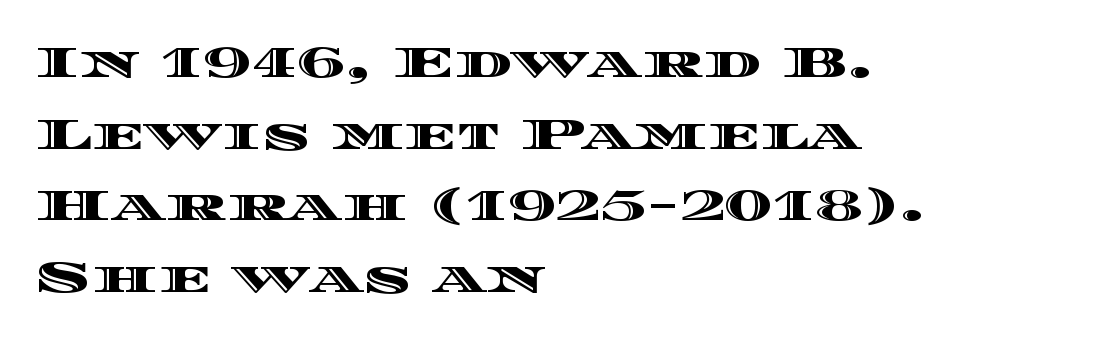
Spacing verdict: proportional, widths tailored to each character. In CSS terms this would be text-align: left. The zone under the glyphs is completely vacant. A typesetter would call this leading conventional body-copy spacing. Is the letter spacing exaggerated? No — it looks like the ordinary default. It's the straight-up-and-down kind of type.
